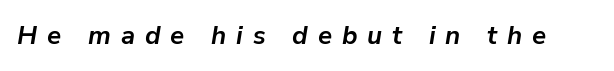
{"italic": "yes", "lean": "right", "slant_degrees": 9, "bold": "yes", "underline": "no", "letter_spacing": "wide", "letter_spacing_em": 0.38, "glyph_px": 26}
